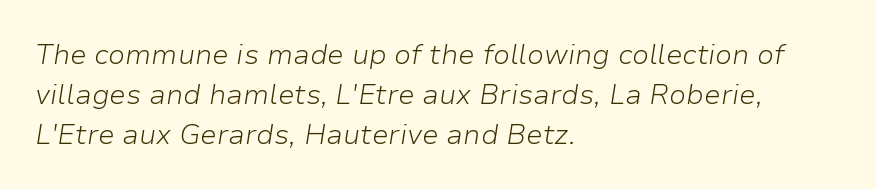
Q: Is the text bold? A: No.
Q: Is the text italic (slanted)? A: Yes, it leans right by about 9 degrees.
Q: Is the text underlined? A: No.
Q: How is the paragraph aligned? A: Left-aligned.
Q: Is the spacing between letters normal or unusually wide? A: Normal.
Q: Is the spacing between lines tight, normal or loose? A: Normal.
Q: Width (condensed, normal, or wide)? A: Normal.
Q: Stroke contrast? A: Low.
Q: x-height? A: Medium.
Q: Monospaced? A: No.
